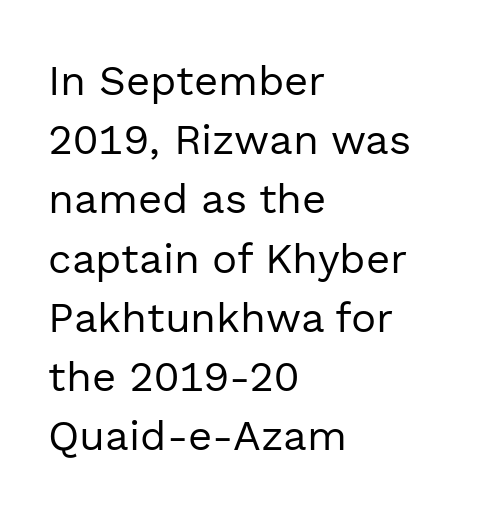
Q: Is the text bold? A: No.
Q: Is the text italic (slanted)? A: No, it is upright.
Q: Is the typeface a serif or a sans-serif typeface? A: Sans-serif.
Q: Is the text underlined? A: No.
Q: How is the paragraph aligned? A: Left-aligned.
Q: Is the spacing between letters normal or unusually wide? A: Normal.
Q: Is the spacing between lines tight, normal or loose? A: Normal.
Q: Width (condensed, normal, or wide)? A: Normal.
Q: x-height? A: Medium.
Q: Monospaced? A: No.
